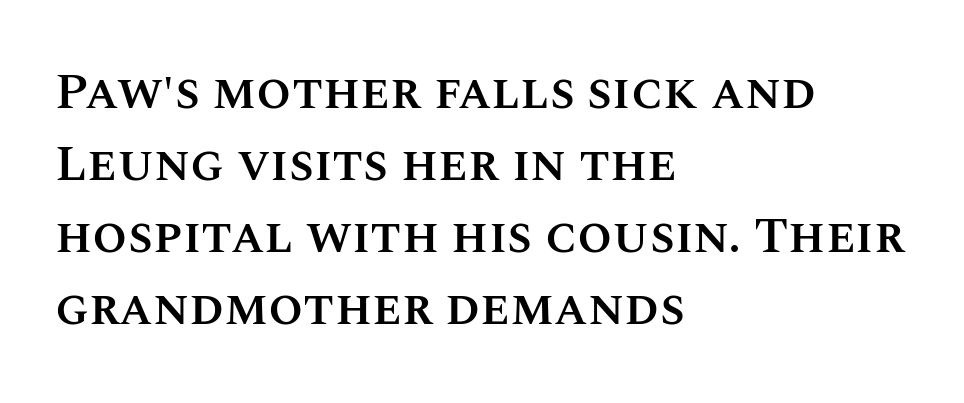
Q: Is the text bold? A: Semi-bold.
Q: Is the text italic (slanted)? A: No, it is upright.
Q: Is the text underlined? A: No.
Q: How is the paragraph aligned? A: Left-aligned.
Q: Is the spacing between letters normal or unusually wide? A: Normal.
Q: Is the spacing between lines tight, normal or loose? A: Normal.
Q: Width (condensed, normal, or wide)? A: Normal.
Q: Stroke contrast? A: Medium.
Q: x-height? A: Large.
Q: Monospaced? A: No.
